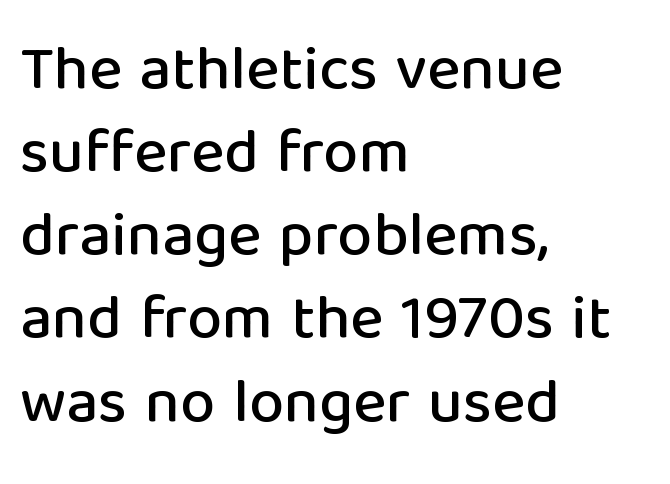
{"serif": "no", "italic": "no", "width": "normal", "stroke_contrast": "low", "x_height": "medium", "monospaced": "no", "underline": "no", "align": "left", "line_spacing": "normal", "line_spacing_ratio": 1.32, "letter_spacing": "normal", "letter_spacing_em": 0.0, "glyph_px": 63}
